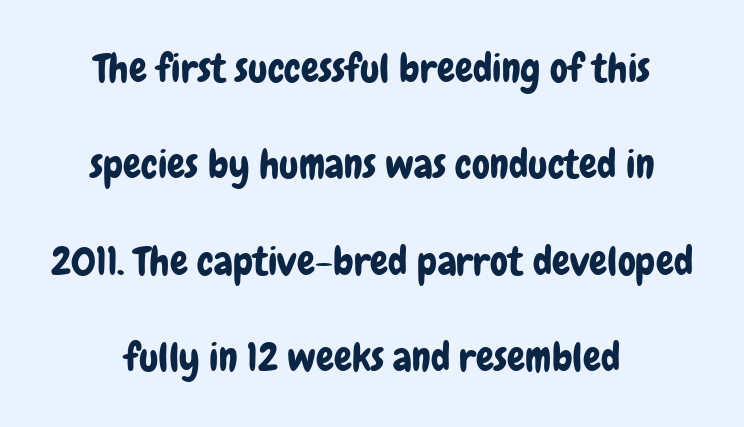
The letters stand straight up with perfectly vertical stems. Default kerning and tracking; the words read as compact shapes. Horizontal bands of white between lines are thick stripes. The font family rendered here belongs to the sans-serif group.
